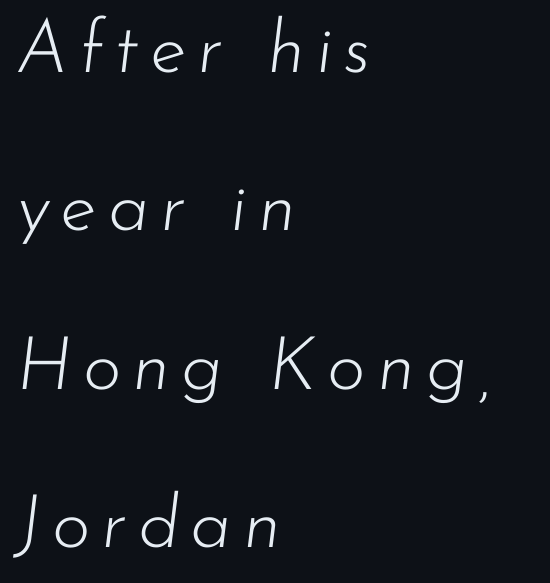
Q: Is the text bold? A: No.
Q: Is the text italic (slanted)? A: Yes, it leans right by about 7 degrees.
Q: Is the text underlined? A: No.
Q: How is the paragraph aligned? A: Left-aligned.
Q: Is the spacing between lines tight, normal or loose? A: Loose.
Q: Width (condensed, normal, or wide)? A: Normal.
Q: Stroke contrast? A: Low.
Q: x-height? A: Small.
Q: Monospaced? A: No.
